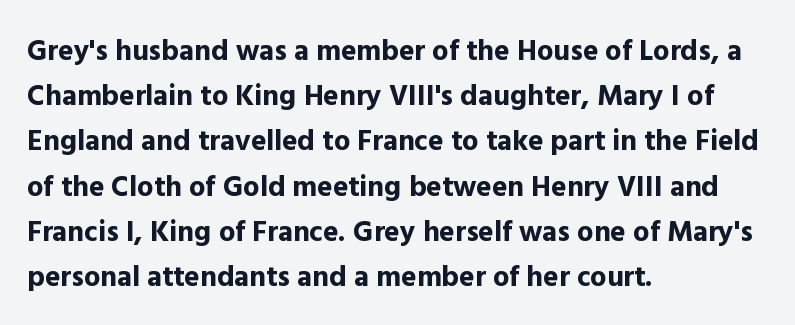
The image shows 29 px bold sans-serif type, upright; set left-aligned, normal line spacing (1.56x), normal letter spacing, not underlined; a medium x-height.
